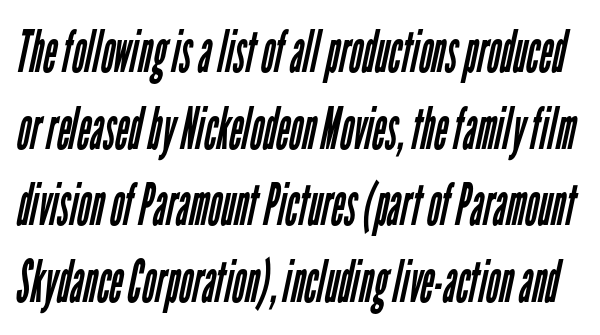
The image shows 58 px regular-weight, condensed sans-serif type; set normal line spacing (1.32x), normal letter spacing, not underlined; low stroke contrast and a medium x-height.
